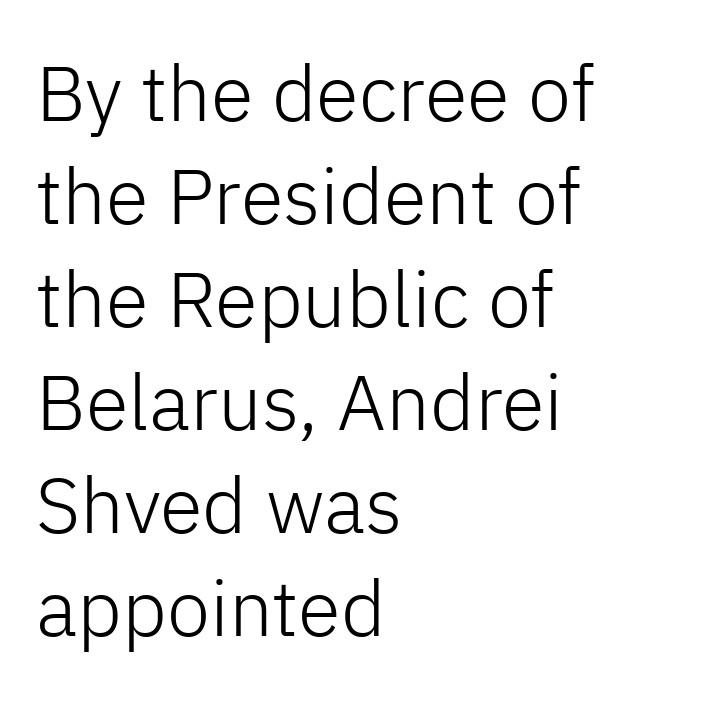
The image shows 78 px light sans-serif type, upright; set left-aligned, normal line spacing (1.32x), normal letter spacing, not underlined; low stroke contrast and a medium x-height.
